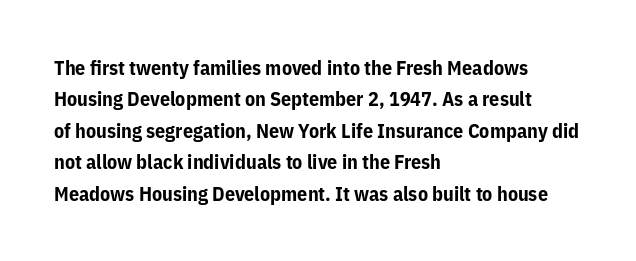
The image shows 20 px bold type, upright; set left-aligned, normal line spacing (1.57x), normal letter spacing, not underlined.
